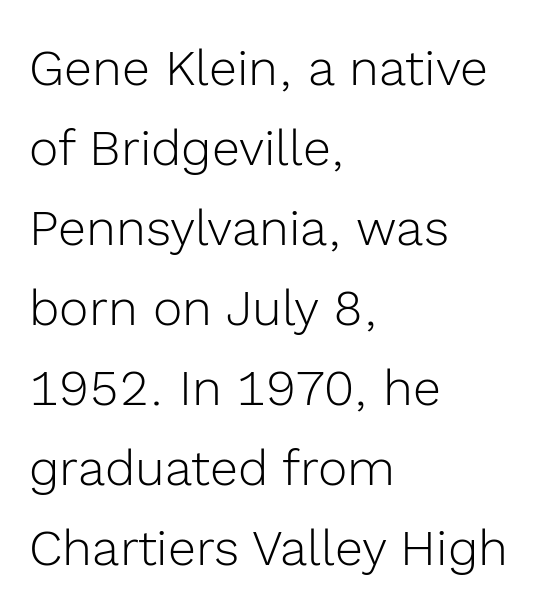
Q: Is the text bold? A: No.
Q: Is the text italic (slanted)? A: No, it is upright.
Q: Is the typeface a serif or a sans-serif typeface? A: Sans-serif.
Q: Is the text underlined? A: No.
Q: How is the paragraph aligned? A: Left-aligned.
Q: Is the spacing between letters normal or unusually wide? A: Normal.
Q: Is the spacing between lines tight, normal or loose? A: Normal.
Q: Width (condensed, normal, or wide)? A: Normal.
Q: x-height? A: Medium.
Q: Monospaced? A: No.
